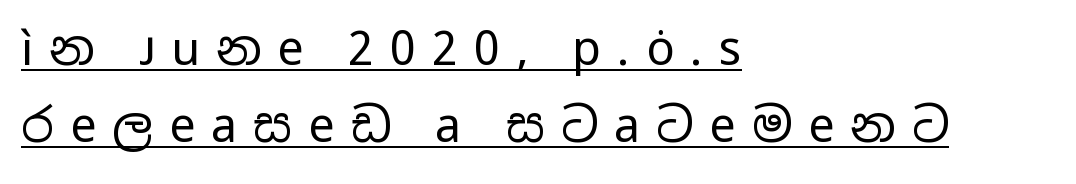
The image shows 47 px regular-weight, wide sans-serif type, upright; set left-aligned, normal line spacing (1.64x), unusually wide letter spacing (+0.34 em), underlined; low stroke contrast and a medium x-height.
